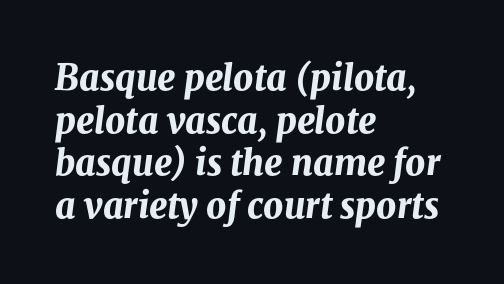
The image shows 35 px bold type, italic (leaning right); set left-aligned, line spacing 1.22x, normal letter spacing, not underlined; medium stroke contrast and a medium x-height.
